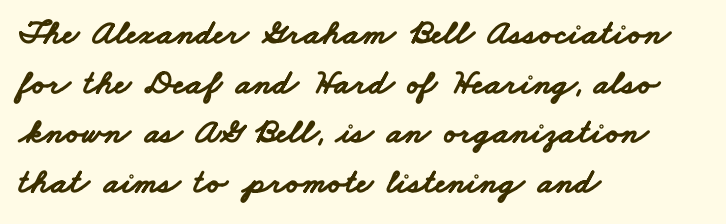
Each letter keeps its own natural width here, so spacing adapts to shape. The horizontal fit of the characters is conventional and even. Typeset ragged right — the left edge is the straight one. Interline gaps are of average width in this sample. The passage shown is typeset with a sans-serif family.
